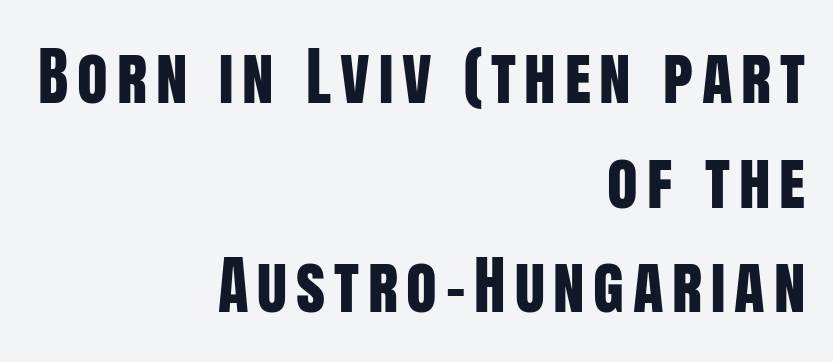
Q: Is the text italic (slanted)? A: No, it is upright.
Q: Is the typeface a serif or a sans-serif typeface? A: Sans-serif.
Q: Is the text underlined? A: No.
Q: How is the paragraph aligned? A: Right-aligned.
Q: Is the spacing between lines tight, normal or loose? A: Normal.
Q: Width (condensed, normal, or wide)? A: Condensed.
Q: Stroke contrast? A: Low.
Q: x-height? A: Large.
Q: Monospaced? A: No.
